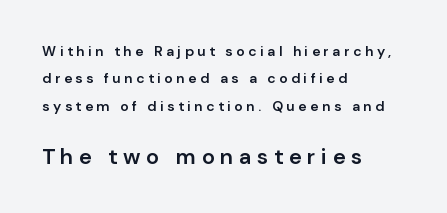
{"italic": "no", "bold": "semi", "underline": "no", "align": "left", "line_spacing": "loose", "line_spacing_ratio": 1.96, "letter_spacing": "wide", "letter_spacing_em": 0.25, "larger_block": "second", "size_ratio": 1.57, "glyph_px": 22}
